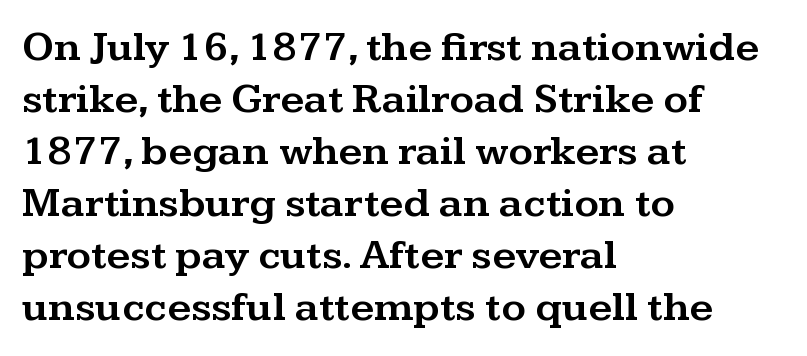
Character widths vary here, with narrow letters taking less room than wide ones. Designer's note — italics off, roman on. The tracking reads as untouched default to a designer's eye. Horizontally, the lines are justified to the leading edge only. Words float on clear page, feet unadorned.
